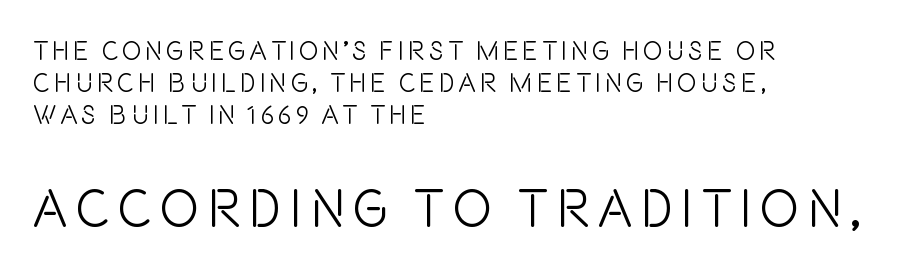
Q: Is the text bold? A: No.
Q: Is the text italic (slanted)? A: No, it is upright.
Q: Is the typeface a serif or a sans-serif typeface? A: Sans-serif.
Q: Is the text underlined? A: No.
Q: How is the paragraph aligned? A: Left-aligned.
Q: Which block of text is set in a larger size, the first (top) or the second (bottom)? A: The second (bottom) one.
Q: Width (condensed, normal, or wide)? A: Condensed.
Q: Stroke contrast? A: Low.
Q: x-height? A: Large.
Q: Monospaced? A: No.
